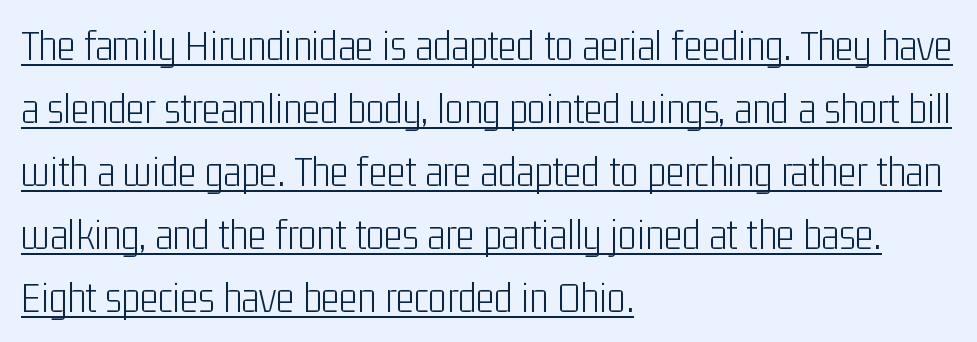
There is no visible air inserted between adjacent glyphs. Weight class: somewhere from thin through regular. Upright lettering throughout. Grotesque or geometric, the face here clearly has no serifs. In terms of leading, this rendering sits right in the middle. Layout note: lines flush left.
